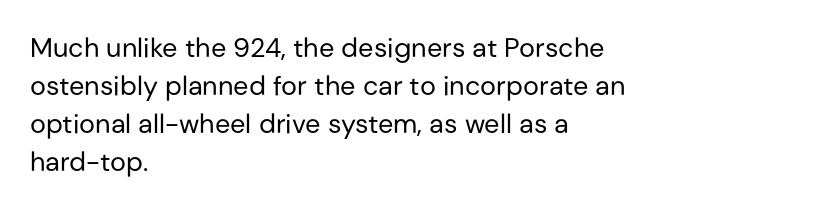
The image shows 27 px text type, upright; set left-aligned, normal line spacing (1.41x), normal letter spacing, not underlined.
